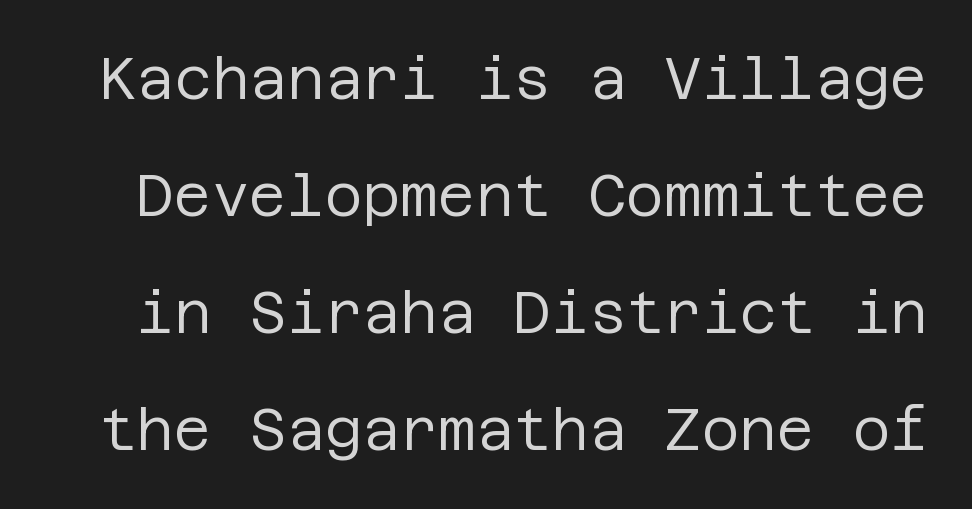
Q: Is the text bold? A: No.
Q: Is the text italic (slanted)? A: No, it is upright.
Q: Is the typeface a serif or a sans-serif typeface? A: Sans-serif.
Q: Is the text underlined? A: No.
Q: Is the spacing between letters normal or unusually wide? A: Normal.
Q: Is the spacing between lines tight, normal or loose? A: Loose.
Q: Width (condensed, normal, or wide)? A: Normal.
Q: Stroke contrast? A: Low.
Q: x-height? A: Large.
